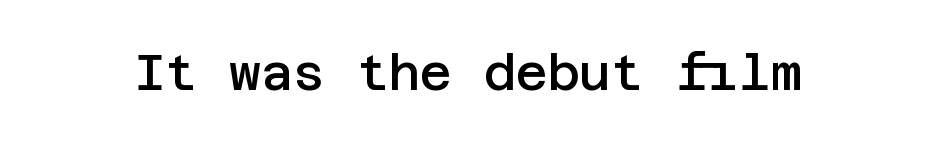
Q: Is the text bold? A: Semi-bold.
Q: Is the text italic (slanted)? A: No, it is upright.
Q: Is the typeface a serif or a sans-serif typeface? A: Sans-serif.
Q: Is the text underlined? A: No.
Q: Is the spacing between letters normal or unusually wide? A: Normal.
Q: Width (condensed, normal, or wide)? A: Normal.
Q: Stroke contrast? A: Low.
Q: x-height? A: Large.
